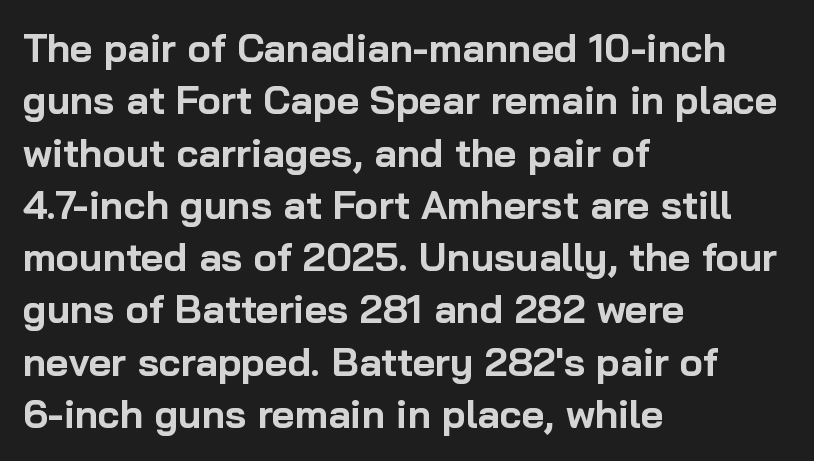
This is roman type, the default non-slanted kind. Heavy-handed strokes throughout: this text is bold. Is this a sans? Yes — the strokes have no serifs. Descender tails drop into unmarked territory. The rendering keeps characters at their native spacing.
